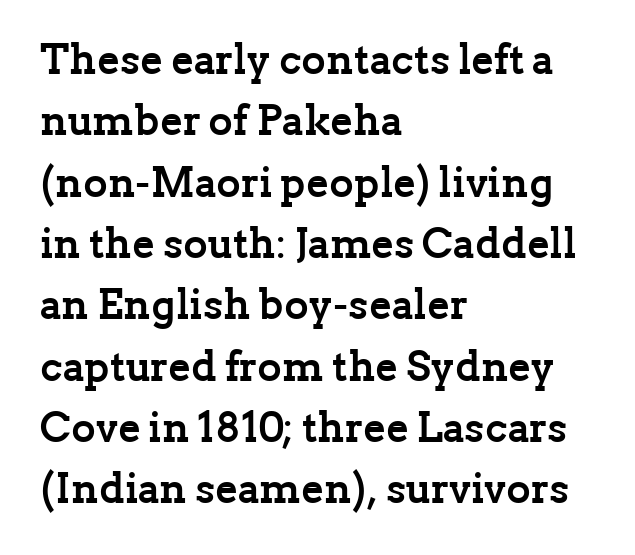
The image shows 42 px semibold serif type, upright; set left-aligned, normal line spacing (1.46x), normal letter spacing, not underlined; low stroke contrast and a medium x-height.
